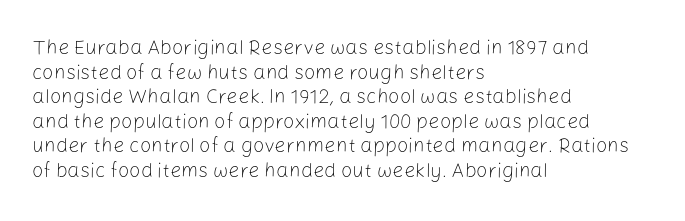
{"italic": "no", "bold": "no", "underline": "no", "align": "left", "line_spacing_ratio": 1.23, "letter_spacing": "normal", "letter_spacing_em": 0.0, "glyph_px": 20}
